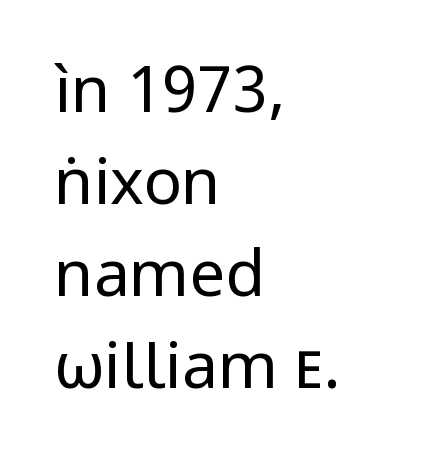
The image shows 64 px regular-weight sans-serif type, upright; set left-aligned, normal line spacing (1.44x), normal letter spacing, not underlined; low stroke contrast and a medium x-height.
